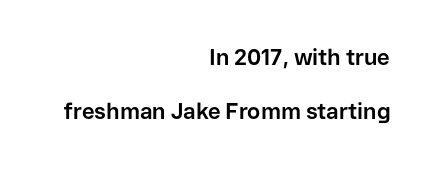
Descenders are the only things crossing below the line. Bold? Absolutely — the strokes are thick and heavy. A student would call this right alignment; a typographer would say flush right, rag left. The tracking reads as untouched default to a designer's eye. Posture: straight, roman, zero tilt. The rendering uses a large line-height, opening up the rows.
